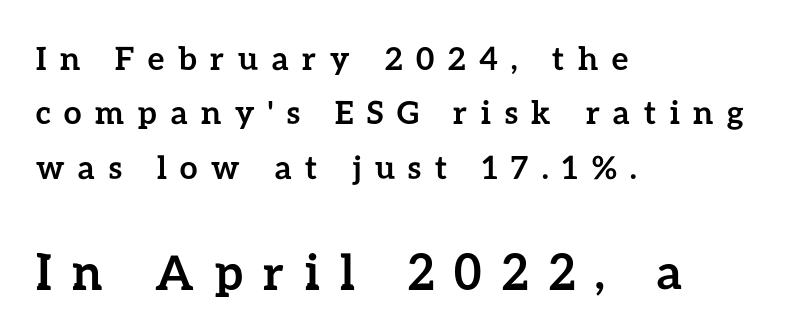
{"italic": "no", "bold": "yes", "weight": "semibold", "width": "normal", "stroke_contrast": "low", "x_height": "medium", "monospaced": "no", "underline": "no", "align": "left", "line_spacing": "normal", "line_spacing_ratio": 1.7, "letter_spacing": "wide", "letter_spacing_em": 0.43, "larger_block": "second", "size_ratio": 1.5, "glyph_px": 48}
